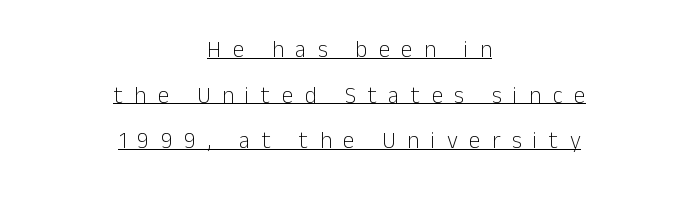
Q: Is the text bold? A: No.
Q: Is the text italic (slanted)? A: No, it is upright.
Q: Is the text underlined? A: Yes.
Q: How is the paragraph aligned? A: Centered.
Q: Is the spacing between letters normal or unusually wide? A: Unusually wide.
Q: Is the spacing between lines tight, normal or loose? A: Loose.
